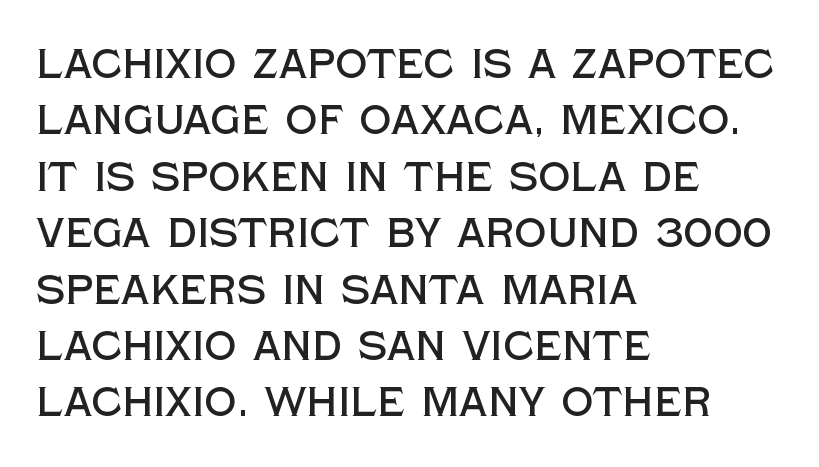
The image shows 40 px sans-serif type, upright; set left-aligned, normal line spacing (1.41x), normal letter spacing, not underlined; a large x-height.
